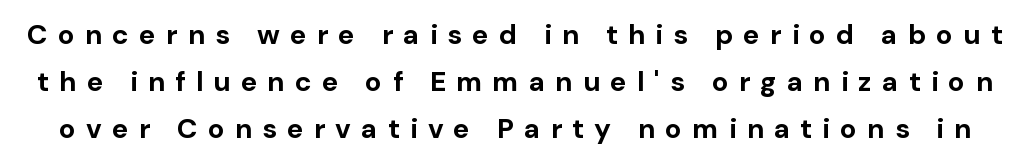
In terms of posture, this sample is upright. Pretty heavy lettering here — definitely bold. Someone cranked the tracking dial way up on this one. In terms of leading, this rendering sits right in the middle.
